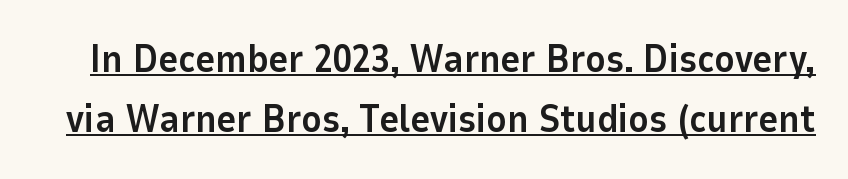
The image shows 38 px bold sans-serif type, upright; set normal line spacing (1.57x), normal letter spacing, underlined; low stroke contrast and a medium x-height.
